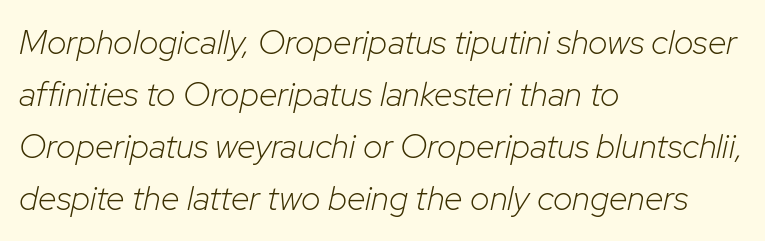
Normally led — the rows are evenly, conventionally spaced. Proportional: the letters do not fall into vertical columns. Glyph-to-glyph distance matches everyday printed text. Italic? Definitely — the glyphs are oblique. A quiet, ordinary-to-light weight characterises the typeface.
